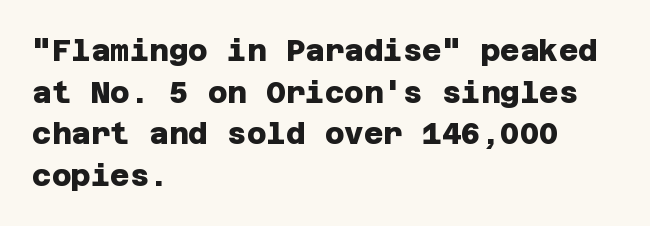
The image shows 30 px heavy sans-serif type; set left-aligned, normal line spacing (1.39x), normal letter spacing, not underlined; low stroke contrast and a large x-height.
